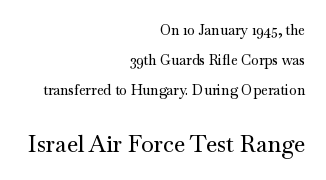
Larger block? The one below; the one above is distinctly smaller. This sample is right-justified, so line beginnings fall wherever the words allow. Bare-footed words on every line. Italic: no, the glyphs are upright roman. Summary of vertical rhythm: relaxed, with wide interline spacing. What stands out about the letter spacing? Nothing — it is the standard amount.
